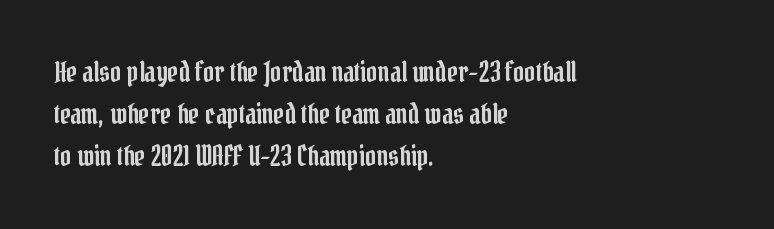
{"italic": "no", "underline": "no", "align": "left", "line_spacing": "normal", "line_spacing_ratio": 1.56, "letter_spacing": "normal", "letter_spacing_em": 0.0, "glyph_px": 27}
